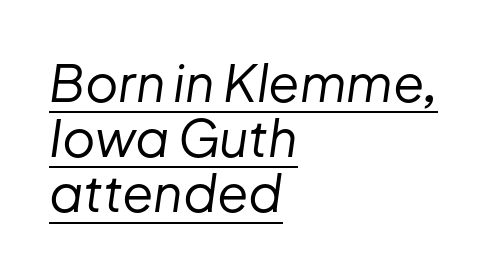
The image shows 51 px regular-weight type, italic (leaning right); set left-aligned, tight line spacing (1.08x), normal letter spacing, underlined; low stroke contrast and a medium x-height.
